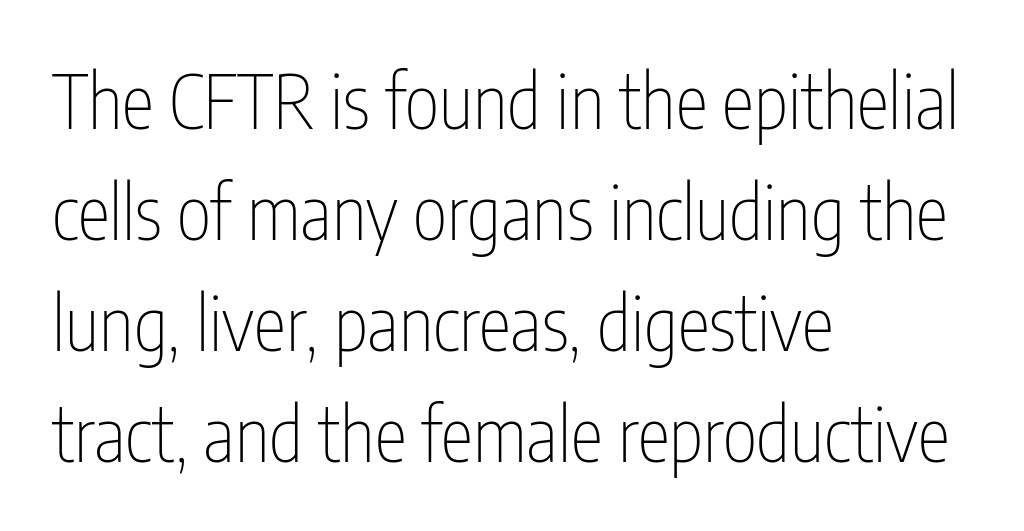
{"serif": "no", "italic": "no", "bold": "no", "weight": "thin", "width": "condensed", "stroke_contrast": "low", "x_height": "medium", "monospaced": "no", "underline": "no", "align": "left", "line_spacing": "normal", "line_spacing_ratio": 1.5, "letter_spacing": "normal", "letter_spacing_em": 0.0, "glyph_px": 74}
